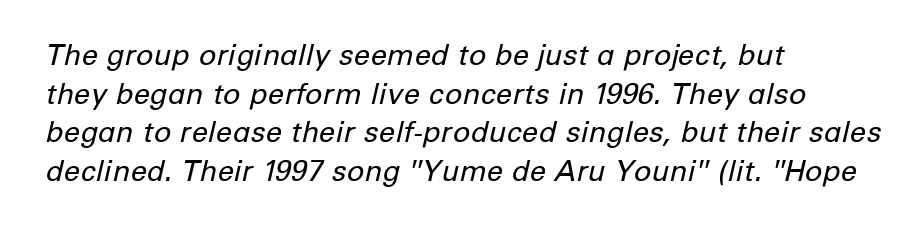
{"italic": "yes", "lean": "right", "slant_degrees": 12, "bold": "no", "weight": "regular", "width": "normal", "stroke_contrast": "low", "x_height": "medium", "monospaced": "no", "underline": "no", "align": "left", "line_spacing": "normal", "line_spacing_ratio": 1.33, "letter_spacing": "normal", "letter_spacing_em": 0.0, "glyph_px": 29}
